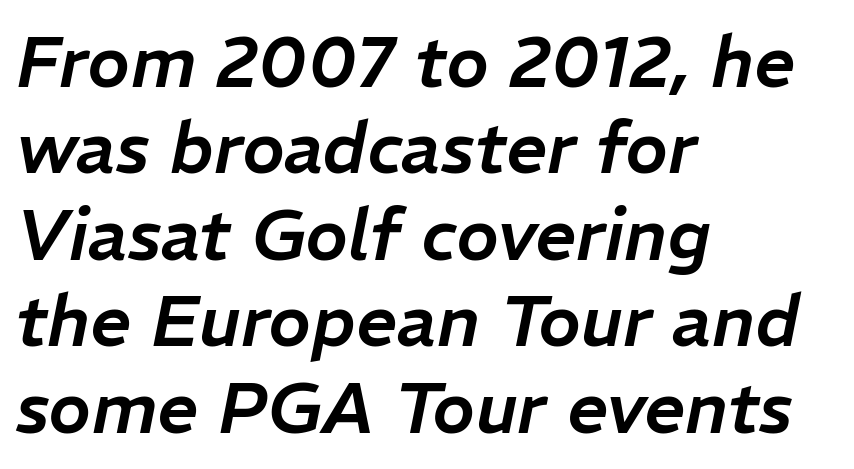
Does extra space separate the letters? No, they use regular spacing. Each row of text sits above clean, open space. Spacing verdict: proportional, widths tailored to each character. The paragraph shown leans on its left margin.
